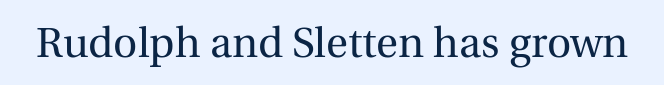
Q: Is the text bold? A: No.
Q: Is the text italic (slanted)? A: No, it is upright.
Q: Is the typeface a serif or a sans-serif typeface? A: Serif.
Q: Is the text underlined? A: No.
Q: Is the spacing between letters normal or unusually wide? A: Normal.
Q: Width (condensed, normal, or wide)? A: Normal.
Q: x-height? A: Medium.
Q: Monospaced? A: No.
